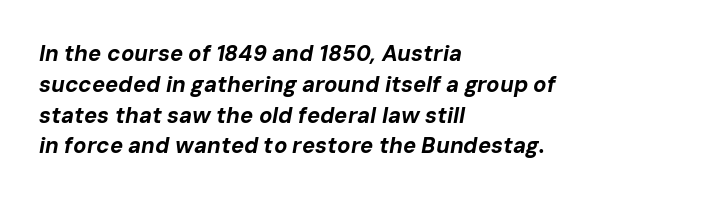
Q: Is the text bold? A: Yes.
Q: Is the text italic (slanted)? A: Yes, it leans right by about 10 degrees.
Q: Is the text underlined? A: No.
Q: How is the paragraph aligned? A: Left-aligned.
Q: Is the spacing between letters normal or unusually wide? A: Normal.
Q: Is the spacing between lines tight, normal or loose? A: Normal.
